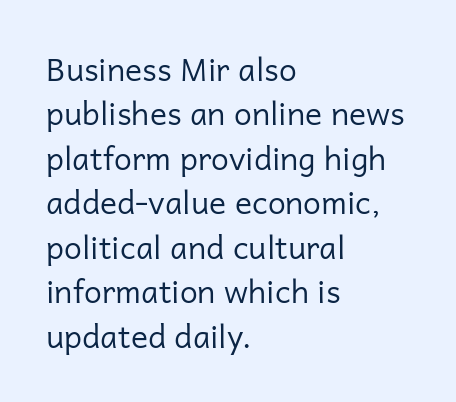
Line starts are locked; line ends wander. How are the letters spaced? Ordinarily, with no added tracking. On a weight scale, this lands at 450 or below. Upright lettering throughout. Are there feet on the stems? There aren't — it's a sans.
